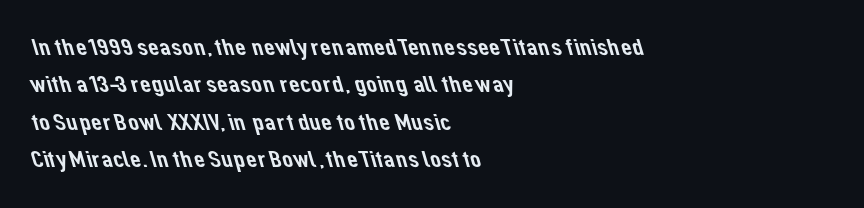
The image shows 24 px text type; set left-aligned, normal line spacing (1.56x), normal letter spacing, not underlined.
